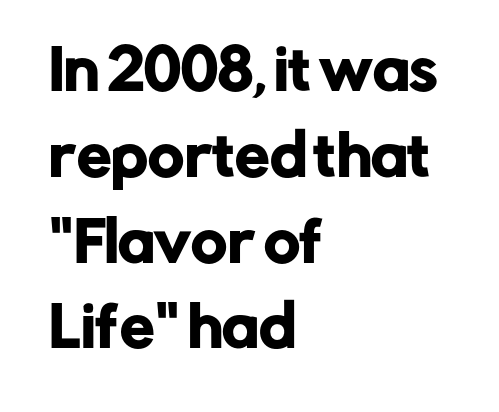
{"serif": "no", "italic": "no", "width": "normal", "stroke_contrast": "low", "x_height": "medium", "monospaced": "no", "underline": "no", "align": "left", "line_spacing": "normal", "line_spacing_ratio": 1.56, "letter_spacing": "normal", "letter_spacing_em": 0.0, "glyph_px": 55}
